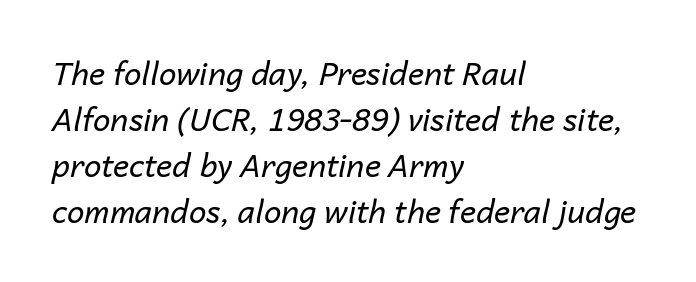
Q: Is the text bold? A: No.
Q: Is the text italic (slanted)? A: Yes, it leans right by about 14 degrees.
Q: Is the text underlined? A: No.
Q: How is the paragraph aligned? A: Left-aligned.
Q: Is the spacing between letters normal or unusually wide? A: Normal.
Q: Is the spacing between lines tight, normal or loose? A: Normal.
Q: Width (condensed, normal, or wide)? A: Normal.
Q: Stroke contrast? A: Low.
Q: x-height? A: Medium.
Q: Monospaced? A: No.
